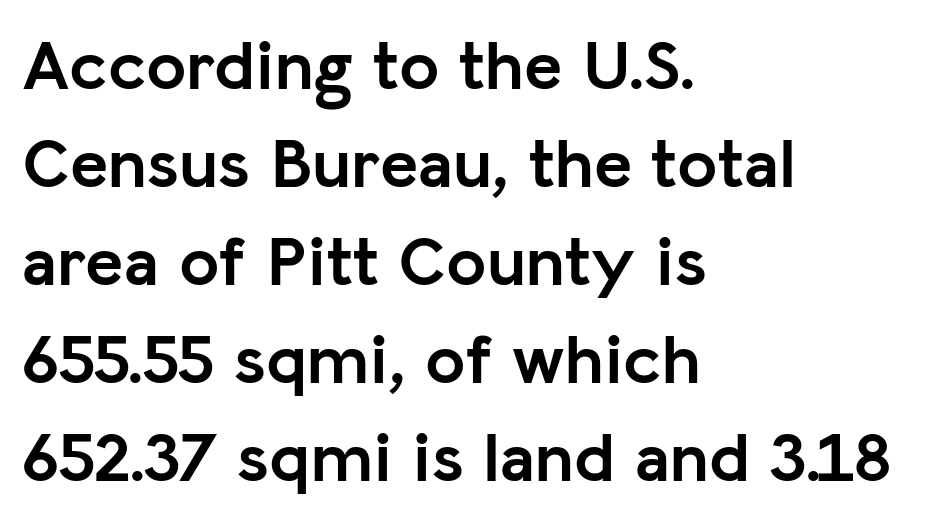
Q: Is the text bold? A: Yes.
Q: Is the text italic (slanted)? A: No, it is upright.
Q: Is the typeface a serif or a sans-serif typeface? A: Sans-serif.
Q: Is the text underlined? A: No.
Q: How is the paragraph aligned? A: Left-aligned.
Q: Is the spacing between letters normal or unusually wide? A: Normal.
Q: Is the spacing between lines tight, normal or loose? A: Normal.
Q: Width (condensed, normal, or wide)? A: Normal.
Q: Stroke contrast? A: Low.
Q: x-height? A: Medium.
Q: Monospaced? A: No.
